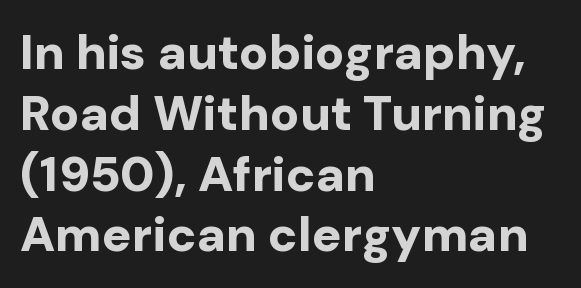
The image shows 49 px bold sans-serif type, upright; set left-aligned, line spacing 1.24x, normal letter spacing, not underlined; low stroke contrast and a medium x-height.
